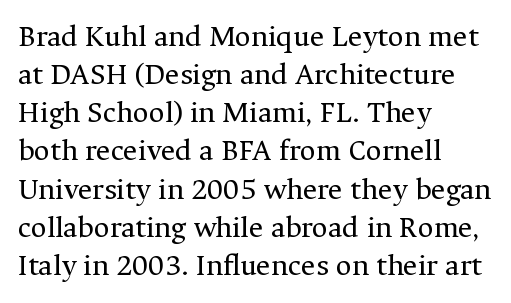
{"serif": "yes", "italic": "no", "bold": "no", "weight": "regular", "width": "normal", "stroke_contrast": "medium", "x_height": "medium", "monospaced": "no", "underline": "no", "align": "left", "line_spacing_ratio": 1.23, "letter_spacing": "normal", "letter_spacing_em": 0.0, "glyph_px": 31}
